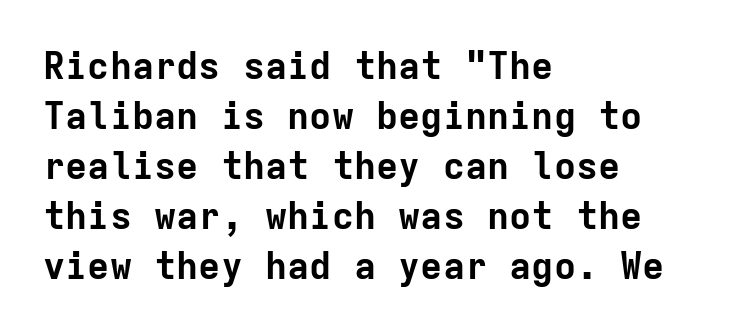
The image shows 37 px bold sans-serif type, upright, monospaced; set left-aligned, normal line spacing (1.35x), normal letter spacing, not underlined; low stroke contrast and a medium x-height.
